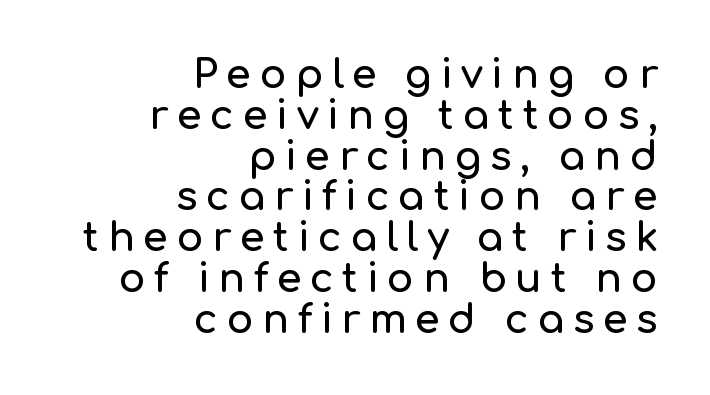
Q: Is the text italic (slanted)? A: No, it is upright.
Q: Is the typeface a serif or a sans-serif typeface? A: Sans-serif.
Q: Is the text underlined? A: No.
Q: How is the paragraph aligned? A: Right-aligned.
Q: Is the spacing between letters normal or unusually wide? A: Unusually wide.
Q: Is the spacing between lines tight, normal or loose? A: Tight.
Q: Width (condensed, normal, or wide)? A: Normal.
Q: Stroke contrast? A: Low.
Q: x-height? A: Medium.
Q: Monospaced? A: No.
